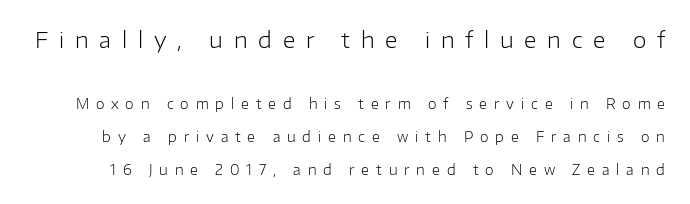
A clean baseline with only descenders dipping below it. Airy leading. Between one letter and the next there's a generous, obvious gap. The characters are drawn with everyday or finer stroke widths. If you drew a line through each stem, it would be perfectly vertical. Bigger letters appear in the top chunk; the bottom chunk is reduced.
